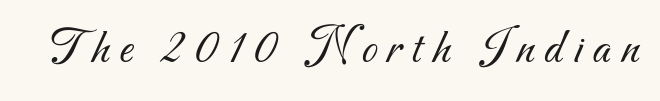
The image shows 51 px light sans-serif type; set not underlined; medium stroke contrast and a small x-height.
